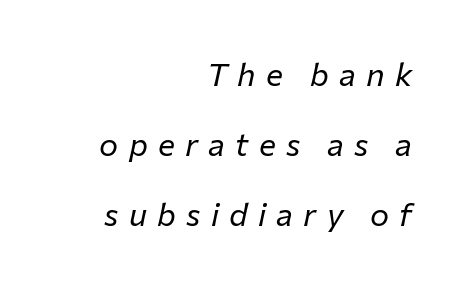
Q: Is the text bold? A: No.
Q: Is the text italic (slanted)? A: Yes, it leans right by about 12 degrees.
Q: Is the text underlined? A: No.
Q: How is the paragraph aligned? A: Right-aligned.
Q: Is the spacing between letters normal or unusually wide? A: Unusually wide.
Q: Is the spacing between lines tight, normal or loose? A: Loose.
Q: Width (condensed, normal, or wide)? A: Normal.
Q: Stroke contrast? A: Low.
Q: x-height? A: Medium.
Q: Monospaced? A: No.
